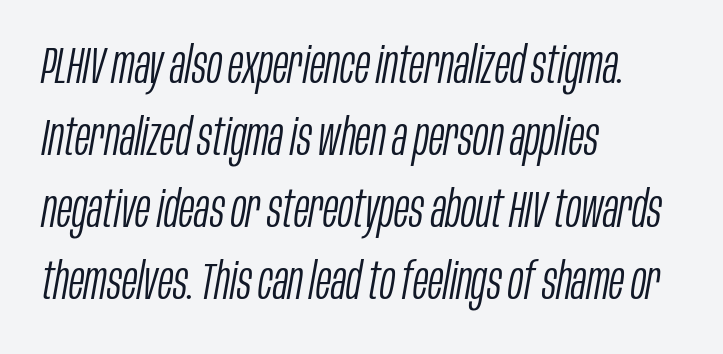
{"italic": "yes", "lean": "right", "slant_degrees": 10, "bold": "no", "weight": "light", "width": "condensed", "stroke_contrast": "low", "x_height": "large", "monospaced": "no", "underline": "no", "align": "left", "line_spacing": "normal", "line_spacing_ratio": 1.41, "letter_spacing": "normal", "letter_spacing_em": 0.0, "glyph_px": 51}
